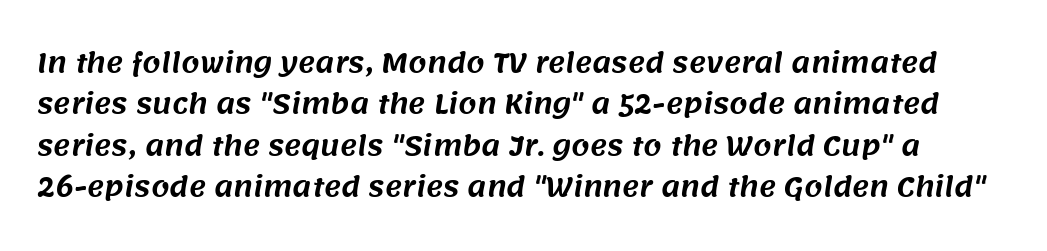
{"underline": "no", "line_spacing": "normal", "line_spacing_ratio": 1.59, "letter_spacing": "normal", "letter_spacing_em": 0.0, "glyph_px": 26}
